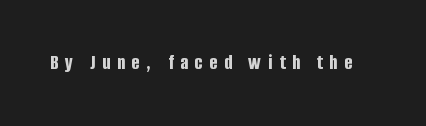
Honestly, the letter spacing is so wide it's the main thing you notice. The axis of the letterforms is exactly vertical. Only glyphs here, with clear space below each row. Students, this is bold: see how much ink each stroke carries.
